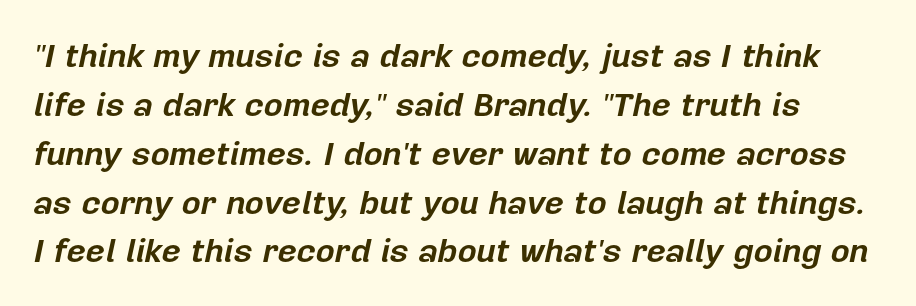
Here the designer chose a conventional face with non-uniform glyph widths. Evenly set lines give the paragraph a standard silhouette. Each glyph is drawn with heavy, bold strokes. It's the slanting kind of type. Rule under the text: the space is simply empty.
